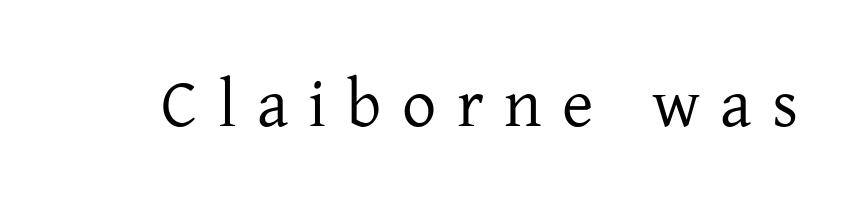
In terms of posture, this sample is upright. A typesetter would label this face a serif. Unmarked baselines from the first word to the last. A typesetter would call this proportional, since set widths differ per character.
